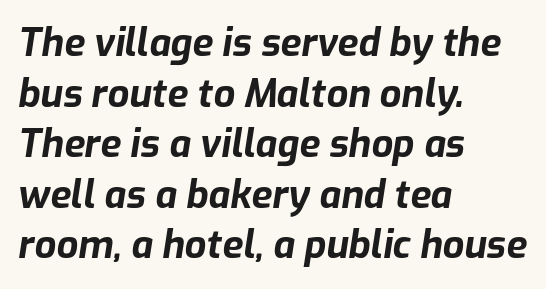
{"italic": "yes", "lean": "right", "slant_degrees": 9, "bold": "yes", "weight": "bold", "width": "normal", "stroke_contrast": "low", "x_height": "medium", "monospaced": "no", "underline": "no", "align": "left", "line_spacing": "normal", "line_spacing_ratio": 1.33, "letter_spacing": "normal", "letter_spacing_em": 0.0, "glyph_px": 38}
